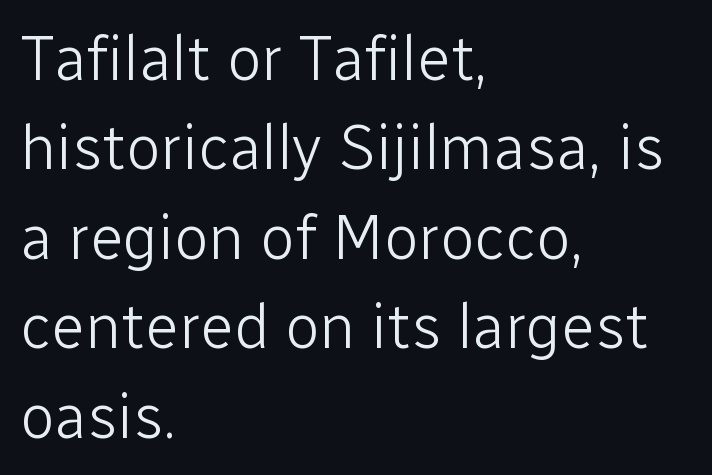
Is this a fixed-width face? No — the glyphs have proportional, varying widths. Nothing heavy about these letters — not bold at all. The font family rendered here belongs to the sans-serif group. The gap between lines stays unmarked.
